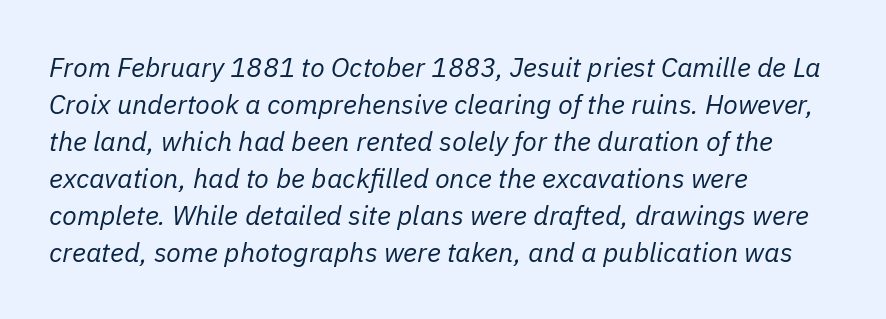
The image shows 27 px text type, italic (leaning right); set left-aligned, normal line spacing (1.37x), normal letter spacing, not underlined.
